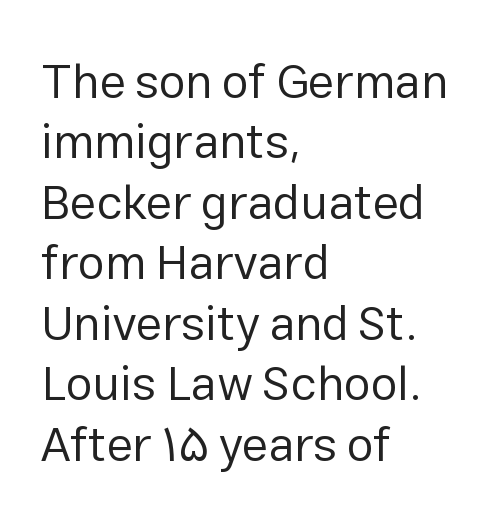
The image shows 48 px regular-weight sans-serif type, upright; set left-aligned, normal line spacing (1.26x), normal letter spacing, not underlined; low stroke contrast and a medium x-height.
